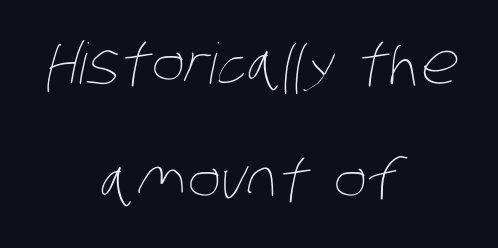
Q: Is the text bold? A: No.
Q: Is the text underlined? A: No.
Q: How is the paragraph aligned? A: Centered.
Q: Is the spacing between letters normal or unusually wide? A: Normal.
Q: Is the spacing between lines tight, normal or loose? A: Loose.
Q: Width (condensed, normal, or wide)? A: Condensed.
Q: Stroke contrast? A: Low.
Q: x-height? A: Large.
Q: Monospaced? A: No.
